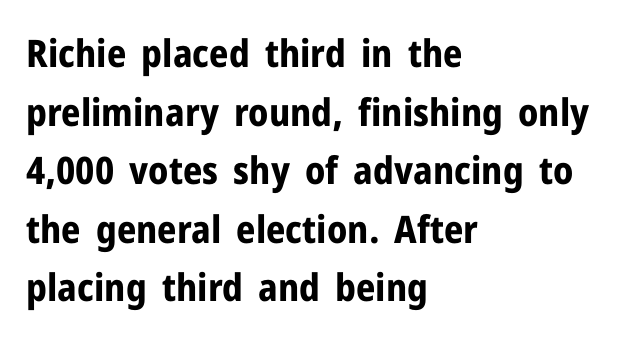
The image shows 38 px bold sans-serif type, upright; set left-aligned, normal line spacing (1.54x), normal letter spacing, not underlined; low stroke contrast and a medium x-height.
